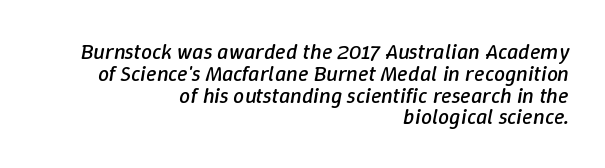
Q: Is the text bold? A: No.
Q: Is the text italic (slanted)? A: Yes, it leans right by about 9 degrees.
Q: Is the text underlined? A: No.
Q: How is the paragraph aligned? A: Right-aligned.
Q: Is the spacing between letters normal or unusually wide? A: Normal.
Q: Is the spacing between lines tight, normal or loose? A: Tight.
